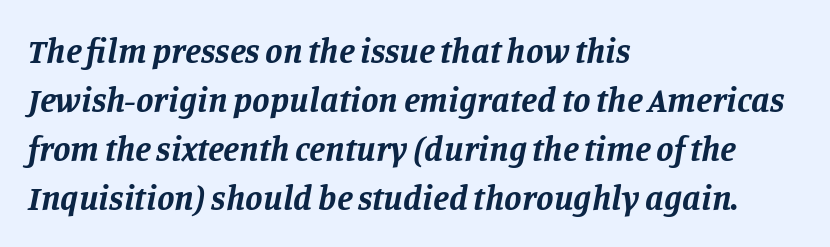
Q: Is the text bold? A: Yes.
Q: Is the text italic (slanted)? A: Yes, it leans right by about 11 degrees.
Q: Is the typeface a serif or a sans-serif typeface? A: Serif.
Q: Is the text underlined? A: No.
Q: How is the paragraph aligned? A: Left-aligned.
Q: Is the spacing between letters normal or unusually wide? A: Normal.
Q: Is the spacing between lines tight, normal or loose? A: Normal.
Q: Width (condensed, normal, or wide)? A: Normal.
Q: Stroke contrast? A: Low.
Q: x-height? A: Large.
Q: Monospaced? A: No.
